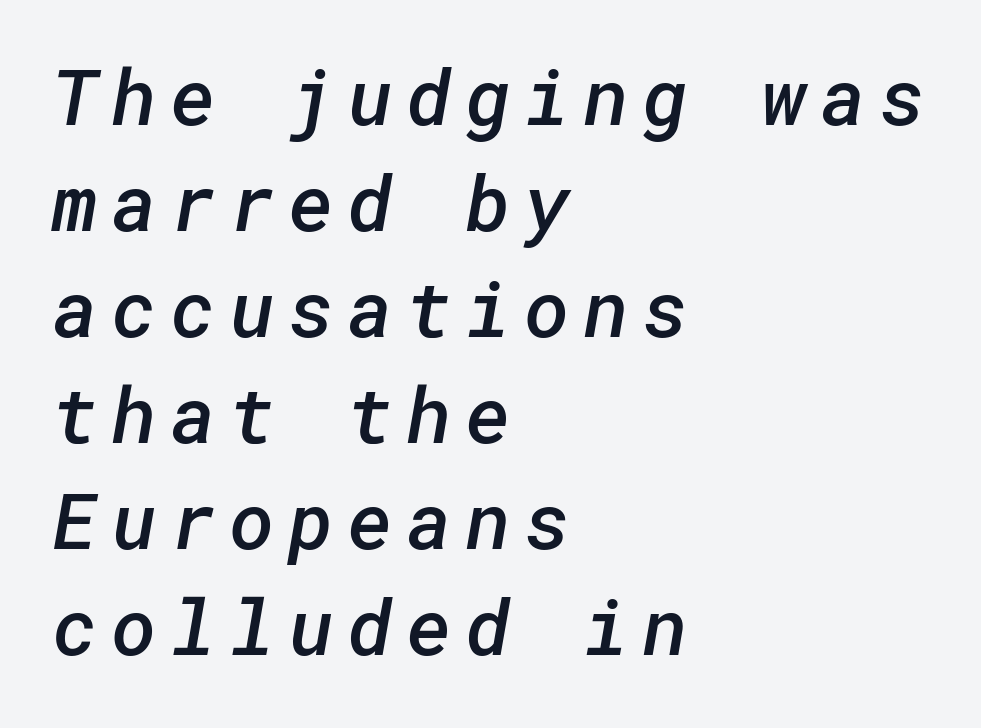
Successive baselines arrive at the customary interval. You can tell from the bare stems that sans-serif type was used. Anything drawn beneath the words? Only blank space. Semibold letterforms, between regular and bold. Casual observation: everything's shoved over to the left.
